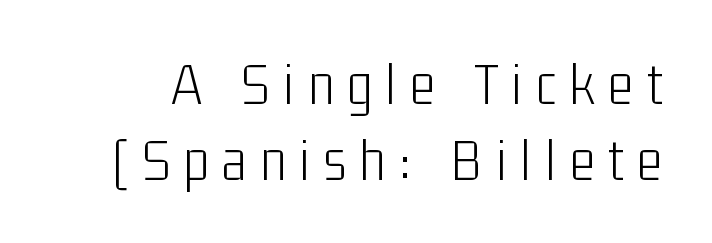
Q: Is the text bold? A: No.
Q: Is the text italic (slanted)? A: No, it is upright.
Q: Is the typeface a serif or a sans-serif typeface? A: Sans-serif.
Q: Is the text underlined? A: No.
Q: Is the spacing between letters normal or unusually wide? A: Unusually wide.
Q: Width (condensed, normal, or wide)? A: Condensed.
Q: Stroke contrast? A: Low.
Q: x-height? A: Medium.
Q: Monospaced? A: No.
